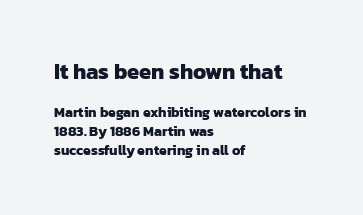
What weight is shown? A full bold with thick strokes. Type size steps down from the first block to the second. Underlining? Definitely not there. The rows are spaced the way most documents space them. No extra tracking has been applied to these lines. Line beginnings align vertically; line endings do not.
